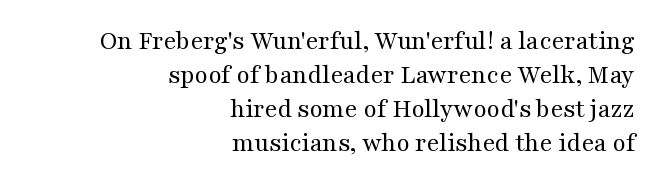
{"italic": "no", "bold": "no", "underline": "no", "align": "right", "line_spacing": "normal", "line_spacing_ratio": 1.26, "letter_spacing": "normal", "letter_spacing_em": 0.0, "glyph_px": 27}
